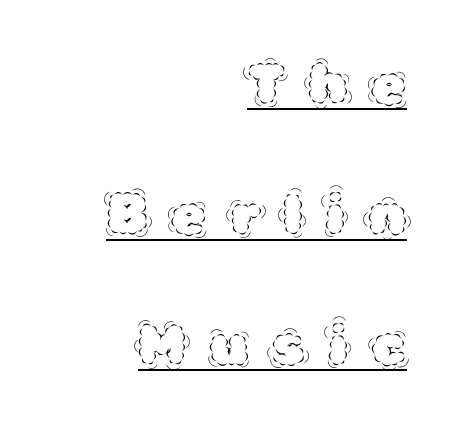
The image shows 55 px thin type, upright; set right-aligned, loose line spacing (2.37x), unusually wide letter spacing (+0.45 em), underlined; a large x-height.
